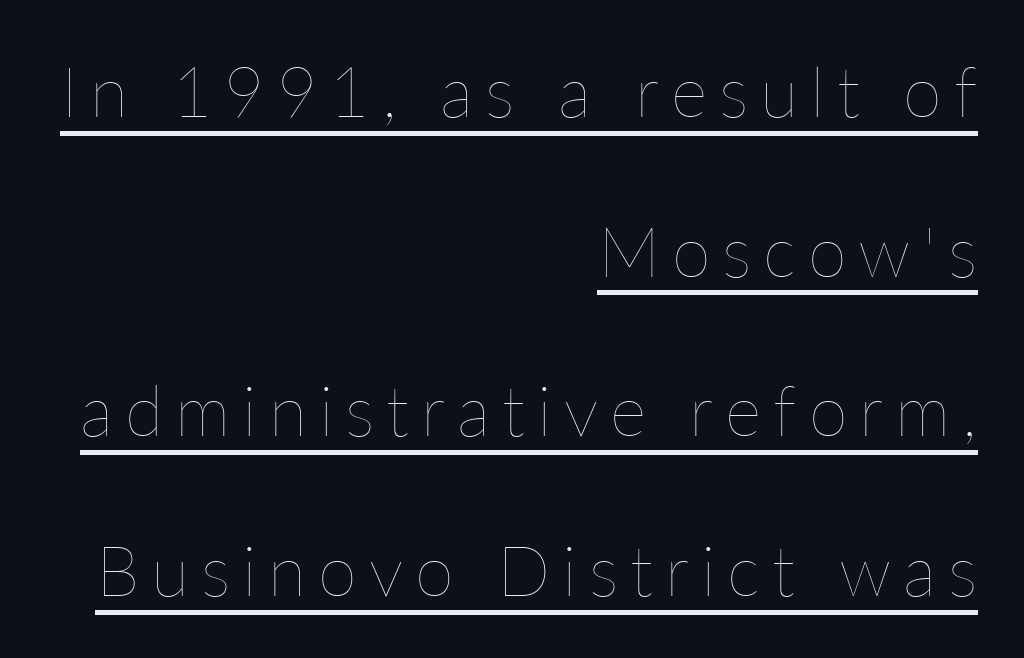
{"italic": "no", "bold": "no", "weight": "thin", "width": "normal", "stroke_contrast": "low", "x_height": "medium", "monospaced": "no", "underline": "yes", "align": "right", "line_spacing": "loose", "line_spacing_ratio": 2.28, "glyph_px": 70}
